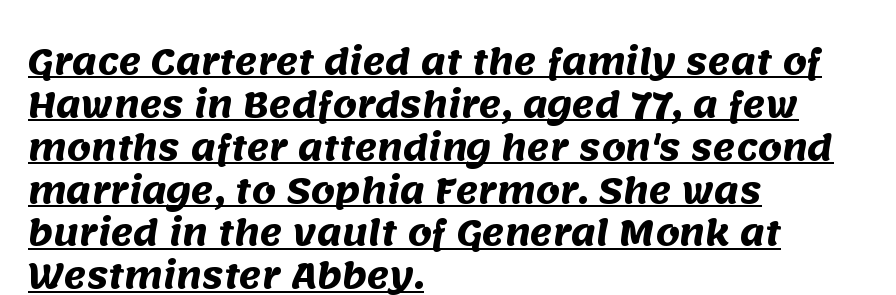
Q: Is the text bold? A: Yes.
Q: Is the typeface a serif or a sans-serif typeface? A: Sans-serif.
Q: Is the text underlined? A: Yes.
Q: How is the paragraph aligned? A: Left-aligned.
Q: Is the spacing between letters normal or unusually wide? A: Normal.
Q: Is the spacing between lines tight, normal or loose? A: Normal.
Q: Width (condensed, normal, or wide)? A: Normal.
Q: Stroke contrast? A: Medium.
Q: x-height? A: Large.
Q: Monospaced? A: No.
